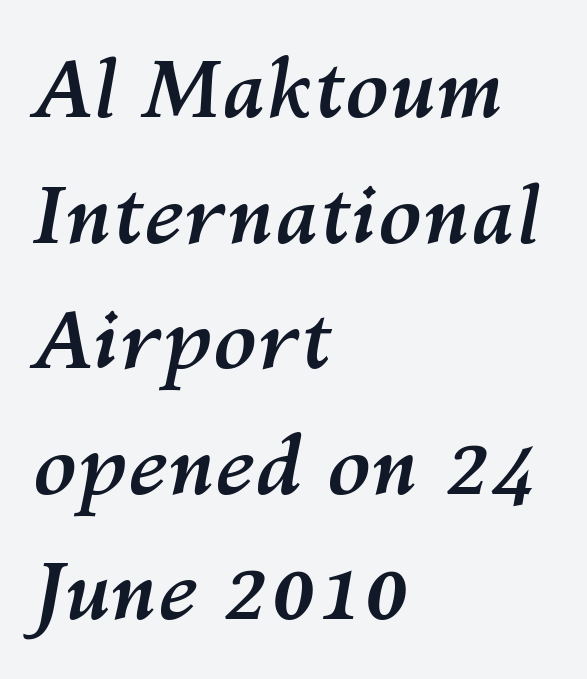
{"italic": "yes", "lean": "right", "slant_degrees": 10, "bold": "yes", "weight": "semibold", "width": "normal", "stroke_contrast": "medium", "x_height": "medium", "monospaced": "no", "underline": "no", "align": "left", "line_spacing": "normal", "line_spacing_ratio": 1.57, "letter_spacing": "normal", "letter_spacing_em": 0.0, "glyph_px": 80}
